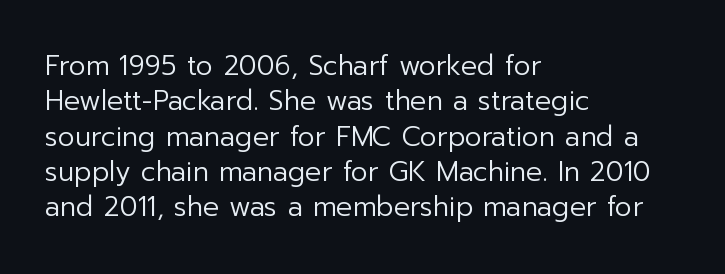
Line beginnings align vertically; line endings do not. The typography opts for an upright posture over an oblique one. Baseline-to-baseline distance is the conventional proportion of letter height. The characters are drawn with everyday or finer stroke widths. Here the glyphs are tracked normally, forming tight word shapes.
